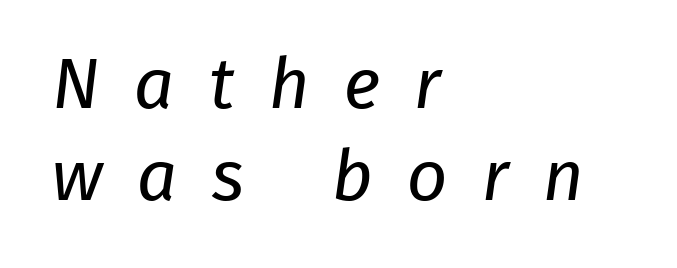
The image shows 71 px regular-weight sans-serif type; set left-aligned, normal line spacing (1.29x), unusually wide letter spacing (+0.48 em), not underlined; low stroke contrast and a medium x-height.
